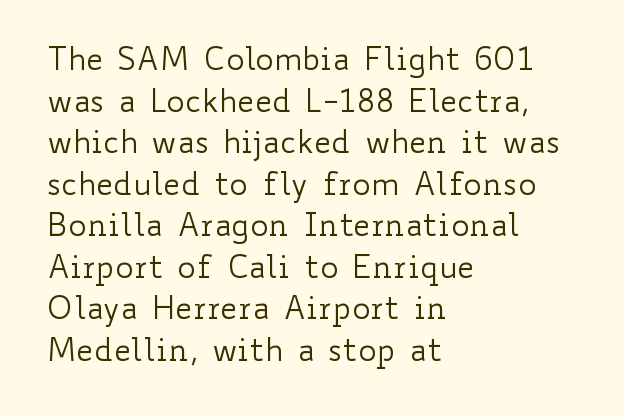
The image shows 31 px regular-weight, wide type, upright; set left-aligned, normal line spacing (1.34x), normal letter spacing, not underlined; low stroke contrast and a small x-height.
